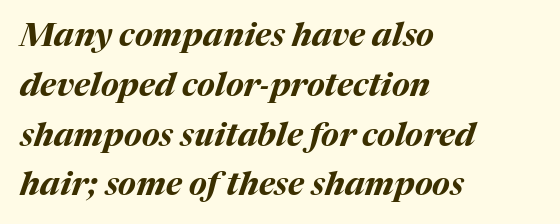
{"italic": "yes", "lean": "right", "slant_degrees": 17, "bold": "yes", "weight": "bold", "width": "normal", "stroke_contrast": "medium", "x_height": "medium", "monospaced": "no", "underline": "no", "align": "left", "line_spacing": "normal", "line_spacing_ratio": 1.51, "letter_spacing": "normal", "letter_spacing_em": 0.0, "glyph_px": 33}
